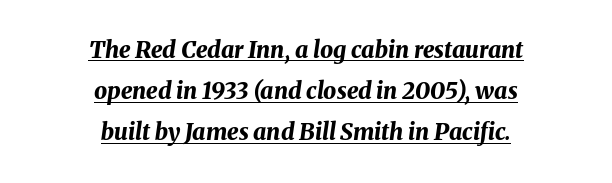
{"italic": "yes", "lean": "right", "slant_degrees": 8, "bold": "yes", "underline": "yes", "align": "center", "line_spacing_ratio": 1.79, "letter_spacing": "normal", "letter_spacing_em": 0.0, "glyph_px": 23}
